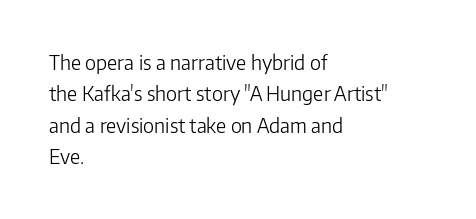
The image shows 20 px text type, upright; set left-aligned, normal line spacing (1.57x), normal letter spacing, not underlined.
